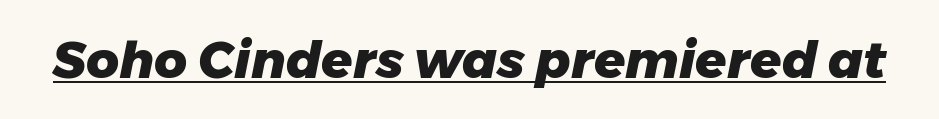
{"italic": "yes", "lean": "right", "slant_degrees": 11, "bold": "yes", "weight": "heavy", "width": "normal", "stroke_contrast": "low", "x_height": "medium", "monospaced": "no", "underline": "yes", "letter_spacing": "normal", "letter_spacing_em": 0.0, "glyph_px": 51}
